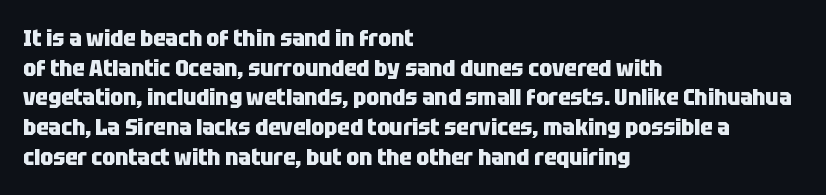
Q: Is the text bold? A: Yes.
Q: Is the text italic (slanted)? A: No, it is upright.
Q: Is the text underlined? A: No.
Q: How is the paragraph aligned? A: Left-aligned.
Q: Is the spacing between letters normal or unusually wide? A: Normal.
Q: Is the spacing between lines tight, normal or loose? A: Normal.
